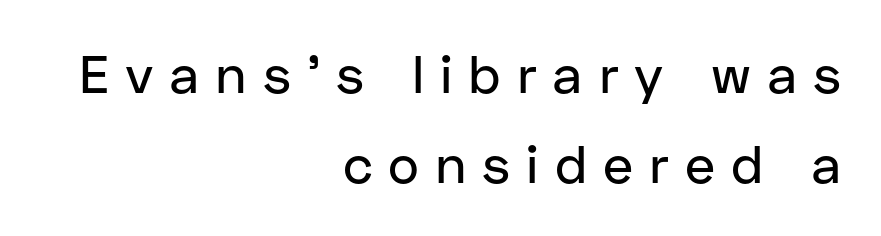
Italic: no, the glyphs are upright roman. The passage shown is typed in a proportional face where columns would drift. A typesetter would call this leading conventional body-copy spacing. Quick note: underline off. Where is the straight margin? On the right.
